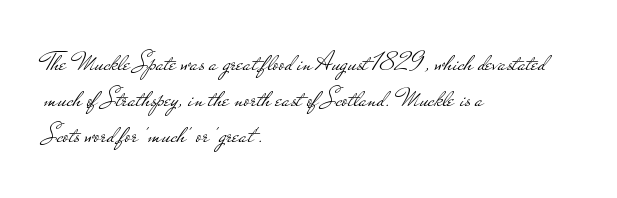
The image shows 28 px light, wide sans-serif type; set left-aligned, normal line spacing (1.28x), normal letter spacing, not underlined; low stroke contrast and a small x-height.
